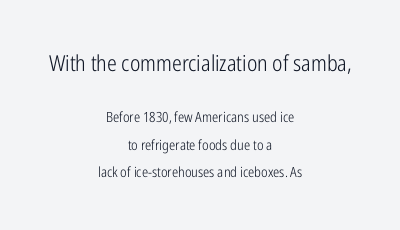
The image shows 22 px text type, upright; set centered, loose line spacing (1.95x), normal letter spacing, not underlined; the first (top) block is 1.57x larger.
